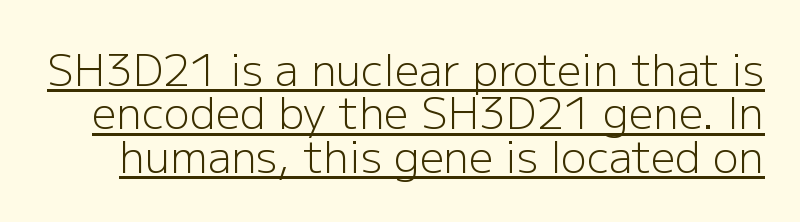
The image shows 43 px light sans-serif type, upright; set tight line spacing (1.01x), normal letter spacing, underlined; low stroke contrast and a medium x-height.
